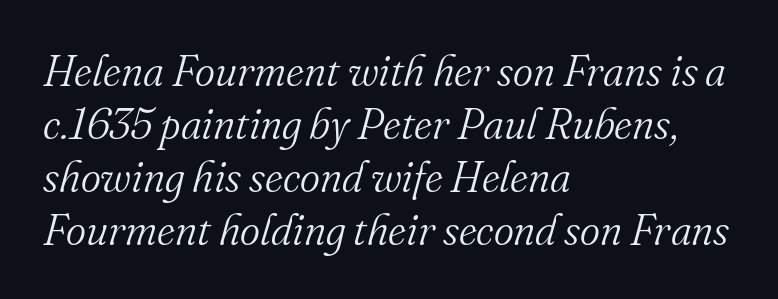
If you drew a ruler down the left edge, every line would touch it. This sample uses a serif face. This sample uses plain, unmodified letter spacing. You could not count columns in this text — the font is proportionally spaced. Emphasis-style slanted type is in use. Weight class: somewhere from thin through regular.
